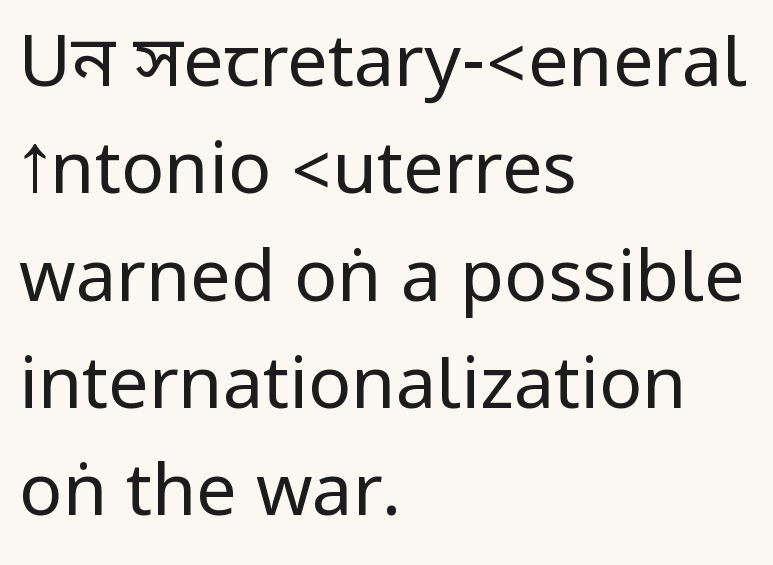
Q: Is the text bold? A: No.
Q: Is the text italic (slanted)? A: No, it is upright.
Q: Is the typeface a serif or a sans-serif typeface? A: Sans-serif.
Q: Is the text underlined? A: No.
Q: How is the paragraph aligned? A: Left-aligned.
Q: Is the spacing between letters normal or unusually wide? A: Normal.
Q: Is the spacing between lines tight, normal or loose? A: Normal.
Q: Width (condensed, normal, or wide)? A: Condensed.
Q: Stroke contrast? A: Low.
